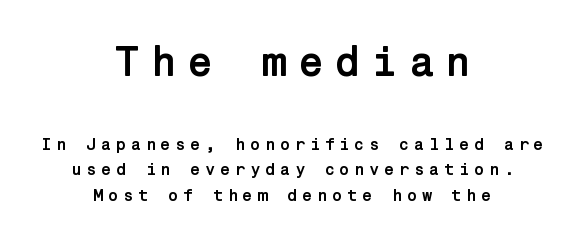
Q: Is the text bold? A: Yes.
Q: Is the text italic (slanted)? A: No, it is upright.
Q: Is the typeface a serif or a sans-serif typeface? A: Sans-serif.
Q: Is the text underlined? A: No.
Q: How is the paragraph aligned? A: Centered.
Q: Is the spacing between letters normal or unusually wide? A: Unusually wide.
Q: Is the spacing between lines tight, normal or loose? A: Normal.
Q: Which block of text is set in a larger size, the first (top) or the second (bottom)? A: The first (top) one.
Q: Width (condensed, normal, or wide)? A: Normal.
Q: Stroke contrast? A: Low.
Q: x-height? A: Medium.
